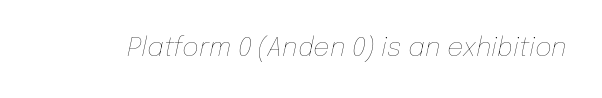
Q: Is the text bold? A: No.
Q: Is the text italic (slanted)? A: Yes, it leans right by about 12 degrees.
Q: Is the text underlined? A: No.
Q: Is the spacing between letters normal or unusually wide? A: Normal.
